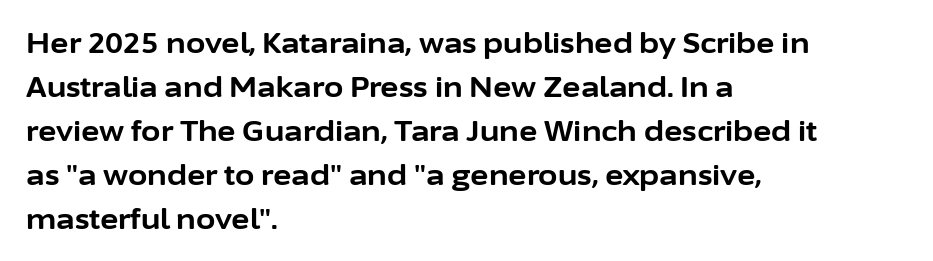
{"serif": "no", "italic": "no", "bold": "yes", "weight": "bold", "width": "normal", "stroke_contrast": "low", "x_height": "medium", "monospaced": "no", "underline": "no", "align": "left", "line_spacing": "normal", "line_spacing_ratio": 1.57, "letter_spacing": "normal", "letter_spacing_em": 0.0, "glyph_px": 28}
